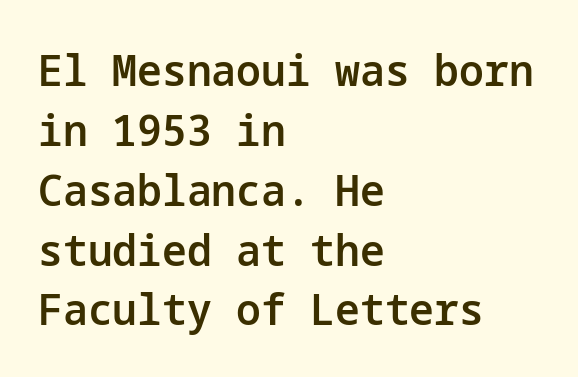
The image shows 44 px semibold sans-serif type, upright; set left-aligned, normal line spacing (1.36x), normal letter spacing, not underlined; low stroke contrast and a medium x-height.
